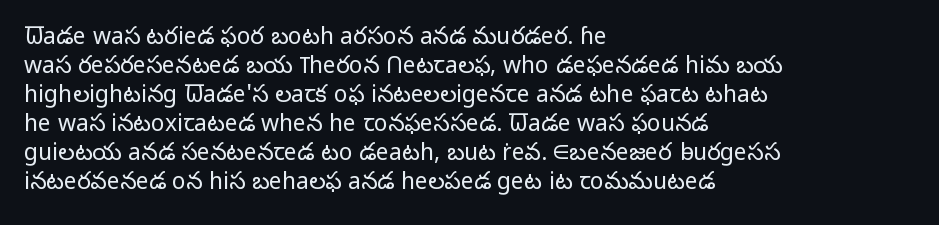
{"italic": "no", "bold": "no", "underline": "no", "align": "left", "line_spacing": "normal", "line_spacing_ratio": 1.26, "letter_spacing": "normal", "letter_spacing_em": 0.0, "glyph_px": 23}
